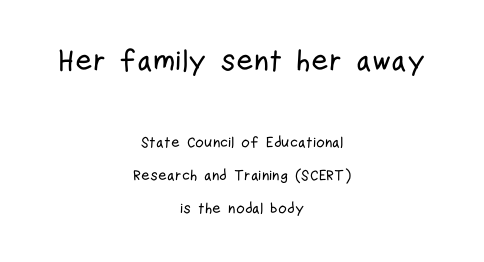
{"serif": "no", "italic": "no", "width": "condensed", "stroke_contrast": "low", "x_height": "medium", "monospaced": "no", "underline": "no", "align": "center", "line_spacing": "loose", "line_spacing_ratio": 2.18, "letter_spacing": "normal", "letter_spacing_em": 0.0, "larger_block": "first", "size_ratio": 2.0, "glyph_px": 30}
